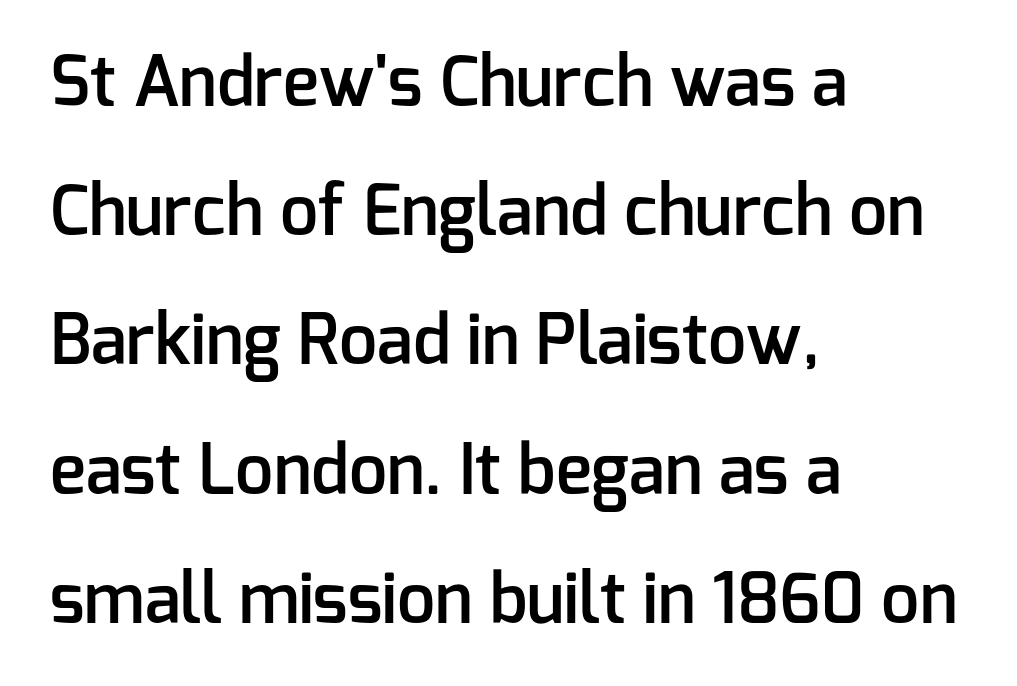
Q: Is the text bold? A: Semi-bold.
Q: Is the text italic (slanted)? A: No, it is upright.
Q: Is the typeface a serif or a sans-serif typeface? A: Sans-serif.
Q: Is the text underlined? A: No.
Q: How is the paragraph aligned? A: Left-aligned.
Q: Is the spacing between letters normal or unusually wide? A: Normal.
Q: Is the spacing between lines tight, normal or loose? A: Loose.
Q: Width (condensed, normal, or wide)? A: Normal.
Q: Stroke contrast? A: Low.
Q: x-height? A: Medium.
Q: Monospaced? A: No.
